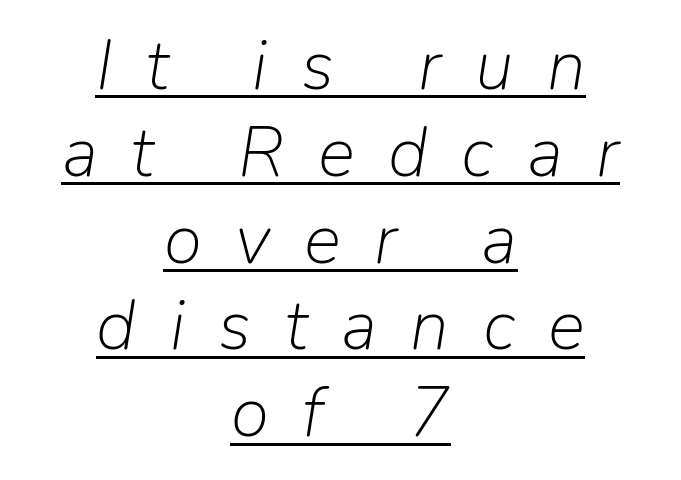
The image shows 70 px light type, italic (leaning right); set centered, line spacing 1.24x, unusually wide letter spacing (+0.48 em), underlined; low stroke contrast and a medium x-height.
